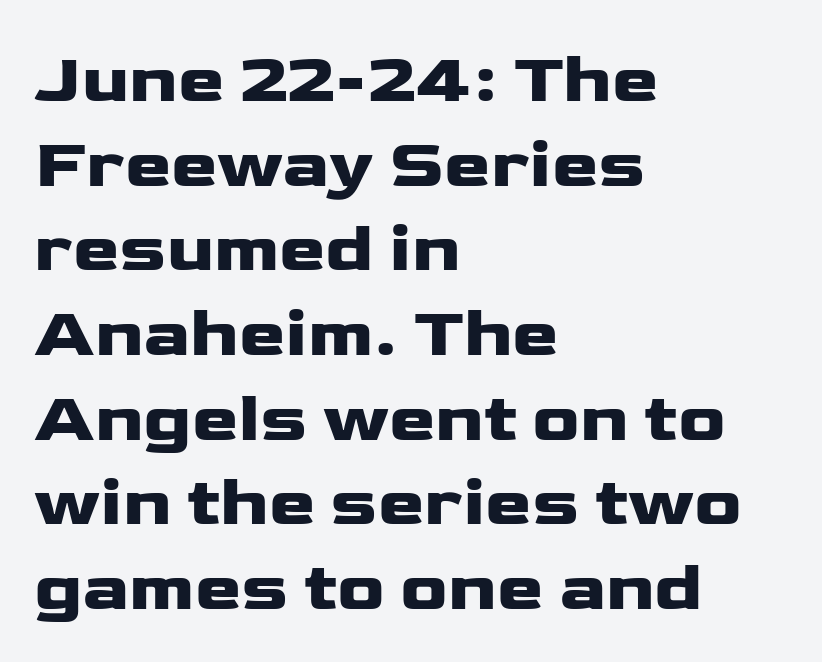
{"serif": "no", "italic": "no", "width": "wide", "stroke_contrast": "low", "x_height": "medium", "monospaced": "no", "underline": "no", "align": "left", "line_spacing_ratio": 1.21, "letter_spacing": "normal", "letter_spacing_em": 0.0, "glyph_px": 70}
